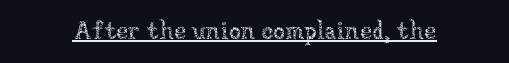
Q: Is the text bold? A: No.
Q: Is the text italic (slanted)? A: No, it is upright.
Q: Is the text underlined? A: Yes.
Q: Is the spacing between letters normal or unusually wide? A: Normal.
